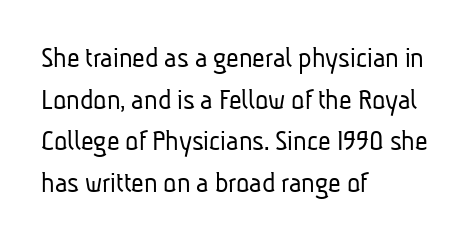
{"serif": "no", "bold": "no", "weight": "light", "width": "condensed", "stroke_contrast": "low", "x_height": "medium", "monospaced": "no", "underline": "no", "align": "left", "line_spacing": "normal", "line_spacing_ratio": 1.34, "letter_spacing": "normal", "letter_spacing_em": 0.0, "glyph_px": 31}
